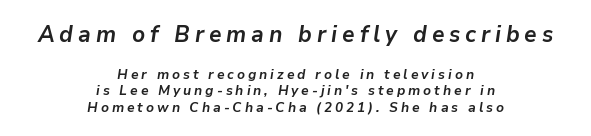
Every letter is thick-stroked: bold, no question. Where is the straight margin? There isn't one; the lines are centered. Designer's note — italics engaged. Underlining? Definitely not there. In terms of letterspacing, this is a distinctly airy, spread setting. Visually, the top section dominates because its glyphs are scaled up.
